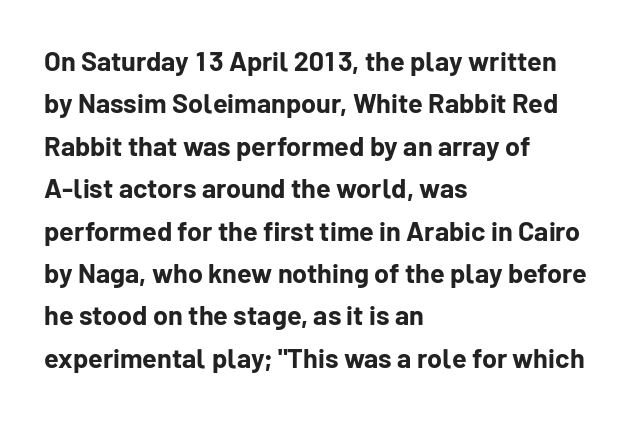
{"italic": "no", "bold": "yes", "underline": "no", "align": "left", "line_spacing": "normal", "line_spacing_ratio": 1.57, "letter_spacing": "normal", "letter_spacing_em": 0.0, "glyph_px": 27}
